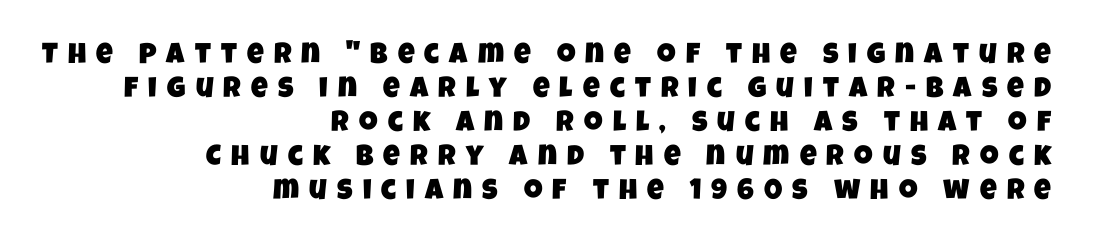
The image shows 29 px condensed sans-serif type; set right-aligned, line spacing 1.17x, unusually wide letter spacing (+0.35 em), not underlined; low stroke contrast and a large x-height.
